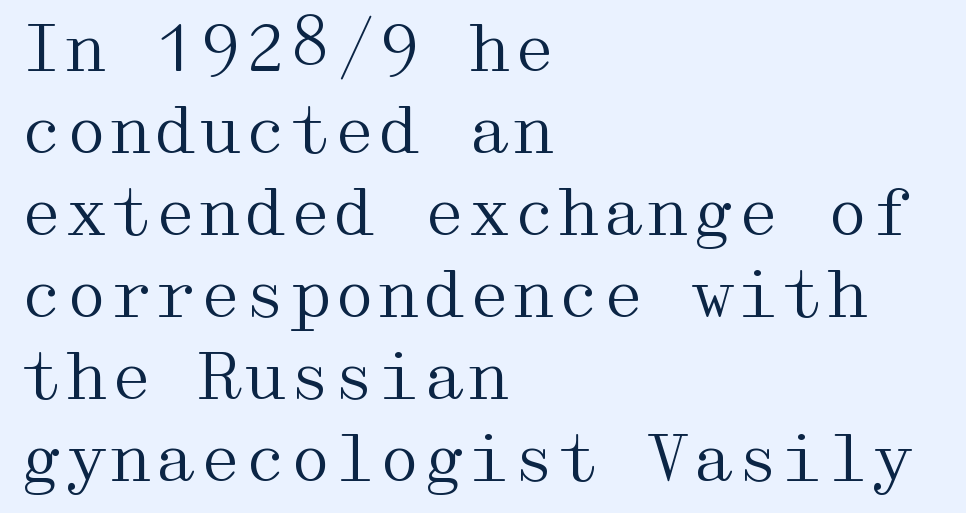
The image shows 64 px regular-weight, wide serif type, upright; set left-aligned, normal line spacing (1.28x), normal letter spacing, not underlined; medium stroke contrast and a medium x-height.
